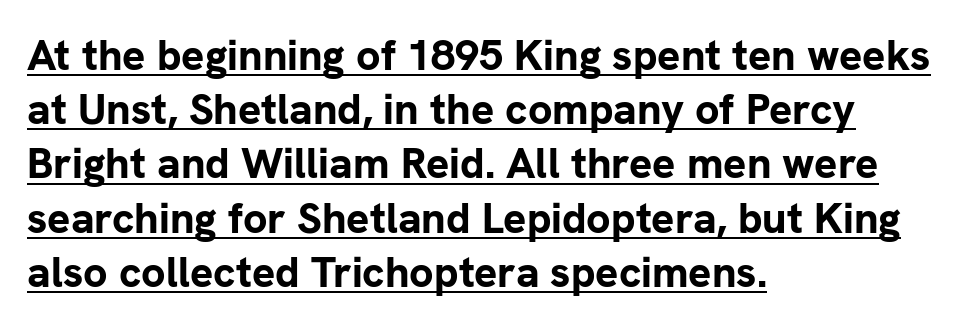
{"serif": "no", "italic": "no", "bold": "yes", "weight": "bold", "width": "normal", "stroke_contrast": "low", "x_height": "medium", "monospaced": "no", "underline": "yes", "align": "left", "line_spacing": "normal", "line_spacing_ratio": 1.26, "letter_spacing": "normal", "letter_spacing_em": 0.0, "glyph_px": 43}
